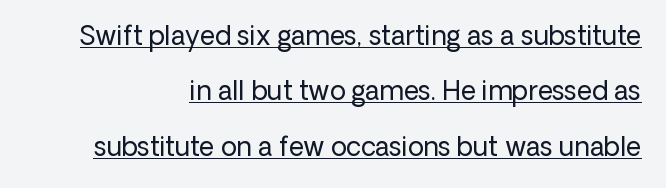
Tracking value appears to be zero — textbook default spacing. This is not heavy type; no bold has been used. A typesetter would call this leading open, well beyond the default. No italicization has been applied; the sample stays upright. The words here are underlined.
